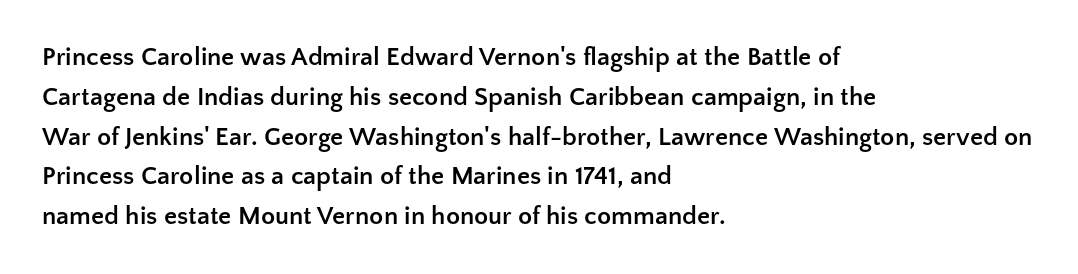
{"italic": "no", "bold": "yes", "underline": "no", "align": "left", "line_spacing": "normal", "line_spacing_ratio": 1.53, "letter_spacing": "normal", "letter_spacing_em": 0.0, "glyph_px": 26}
